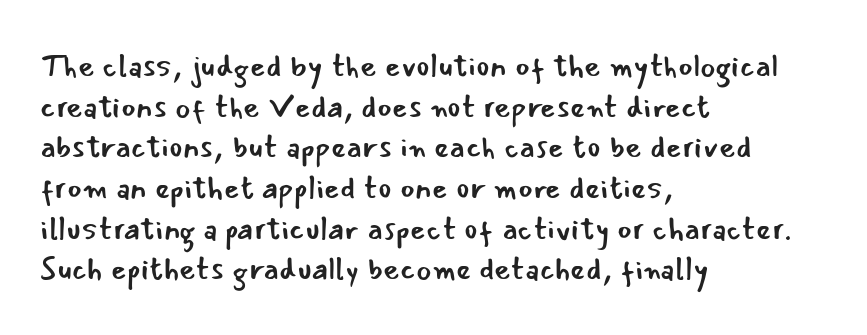
{"serif": "no", "italic": "no", "bold": "no", "weight": "regular", "width": "normal", "stroke_contrast": "low", "x_height": "small", "monospaced": "no", "underline": "no", "align": "left", "line_spacing": "normal", "line_spacing_ratio": 1.27, "letter_spacing": "normal", "letter_spacing_em": 0.0, "glyph_px": 32}
